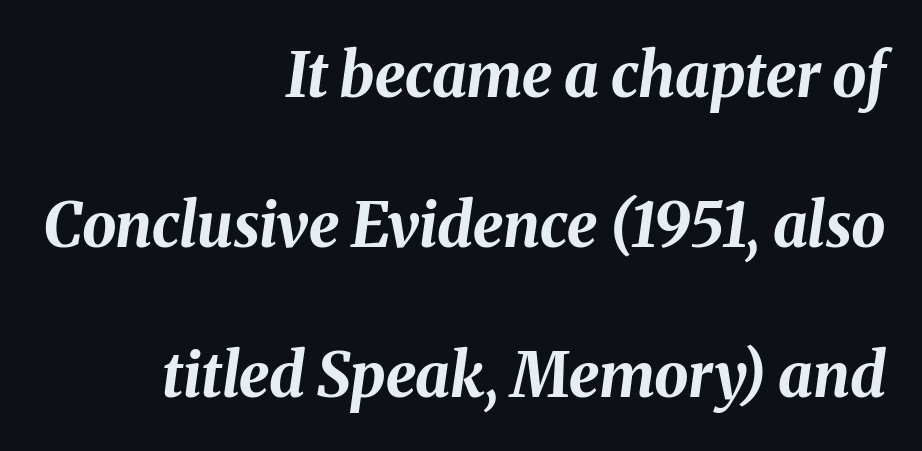
The image shows 61 px bold type, italic (leaning right); set right-aligned, loose line spacing (2.46x), normal letter spacing, not underlined; medium stroke contrast and a medium x-height.
